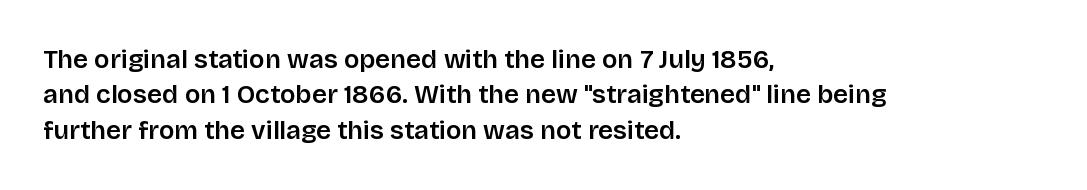
{"italic": "no", "underline": "no", "align": "left", "line_spacing": "normal", "line_spacing_ratio": 1.36, "letter_spacing": "normal", "letter_spacing_em": 0.0, "glyph_px": 26}
